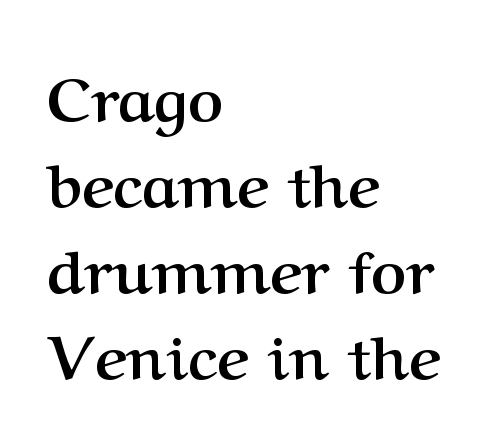
The image shows 61 px semibold serif type, upright; set left-aligned, normal line spacing (1.41x), normal letter spacing, not underlined; medium stroke contrast and a medium x-height.
